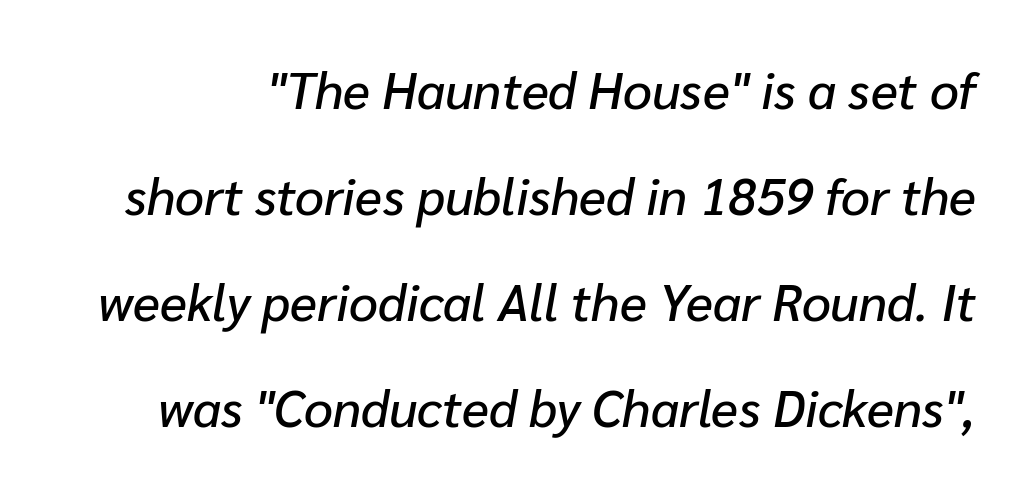
The block of text is sparse from top to bottom, with ample space between rows. The font's italic variant was chosen for this text. Short note: letters normally spaced. The passage shown is not underscored anywhere.
